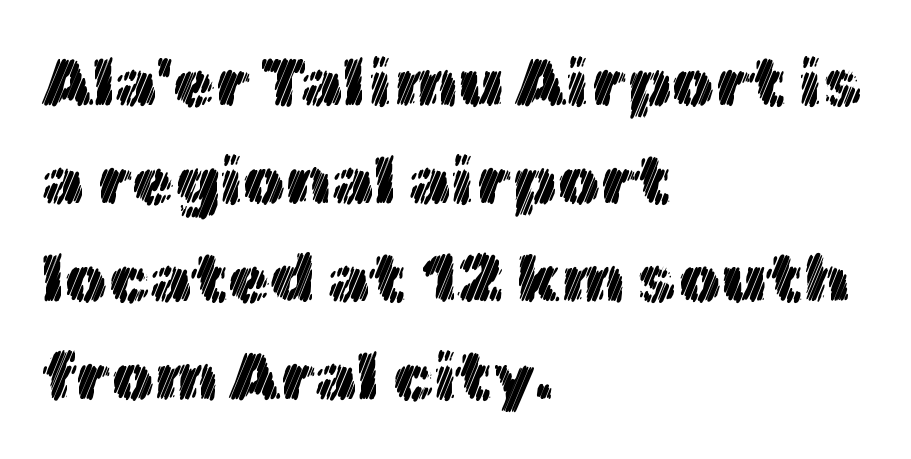
The image shows 68 px text type, upright; set left-aligned, normal line spacing (1.44x), normal letter spacing, not underlined; a medium x-height.
